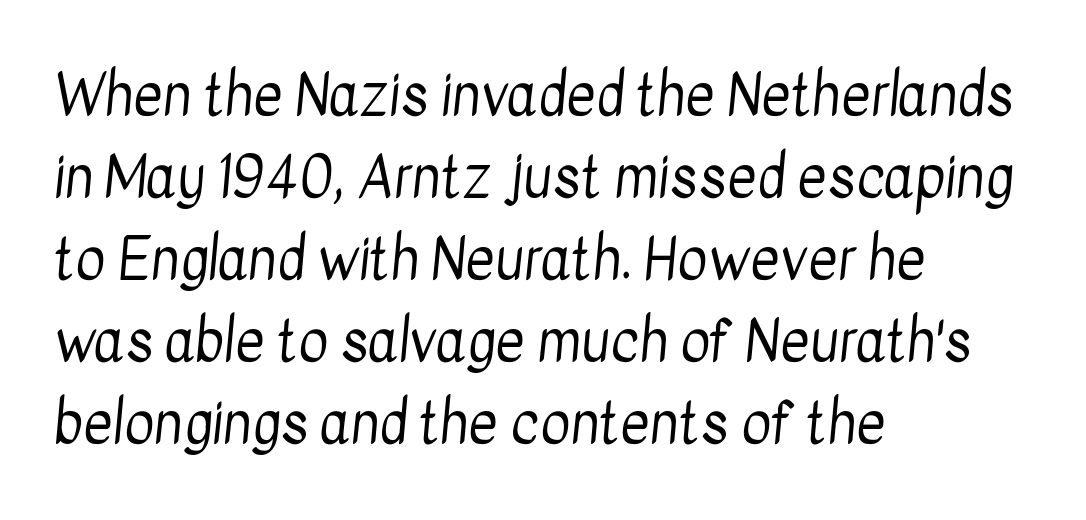
The vertical gap from one line to the next is medium. Spacing verdict: proportional, widths tailored to each character. Line beginnings align vertically; line endings do not. Grotesque or geometric, the face here clearly has no serifs. Default kerning and tracking; the words read as compact shapes.
